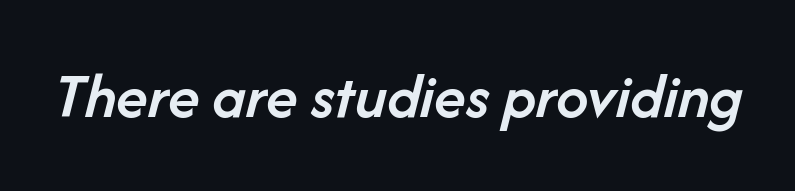
{"italic": "yes", "lean": "right", "slant_degrees": 14, "bold": "semi", "weight": "semibold", "width": "normal", "stroke_contrast": "low", "x_height": "medium", "monospaced": "no", "underline": "no", "letter_spacing": "normal", "letter_spacing_em": 0.0, "glyph_px": 65}
